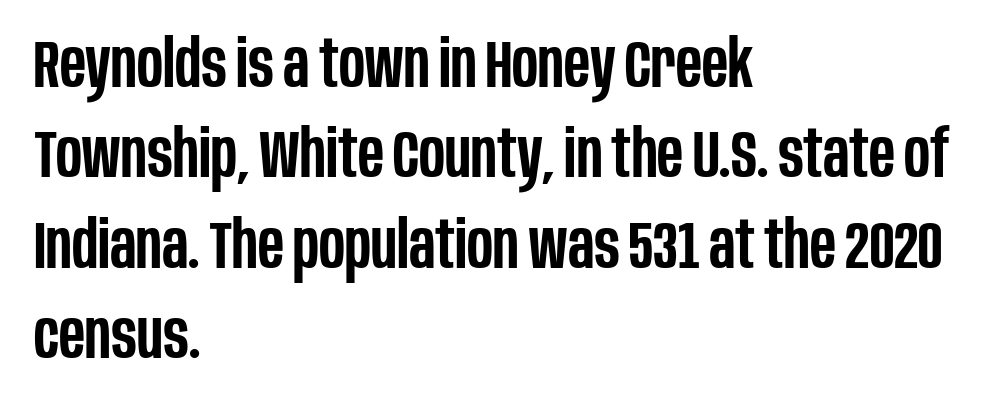
Serifs: no, the terminals of the letterforms are clean. This rendering leaves character spacing at its baseline value. Firm but not heavy-handed strokes: this text is semibold. The letters advance in unequal steps, a hallmark of proportional type. The font's upright variant was chosen for this text.
